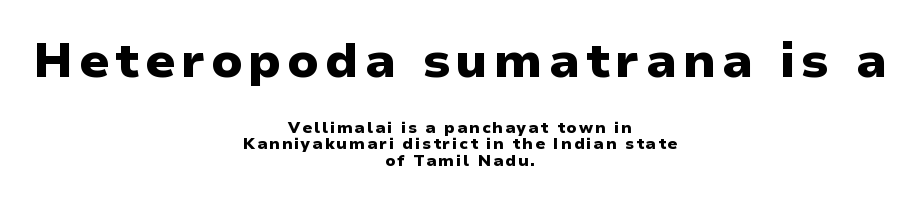
Q: Is the text bold? A: Yes.
Q: Is the text italic (slanted)? A: No, it is upright.
Q: Is the typeface a serif or a sans-serif typeface? A: Sans-serif.
Q: Is the text underlined? A: No.
Q: How is the paragraph aligned? A: Centered.
Q: Is the spacing between lines tight, normal or loose? A: Tight.
Q: Which block of text is set in a larger size, the first (top) or the second (bottom)? A: The first (top) one.
Q: Width (condensed, normal, or wide)? A: Normal.
Q: Stroke contrast? A: Low.
Q: x-height? A: Medium.
Q: Monospaced? A: No.
